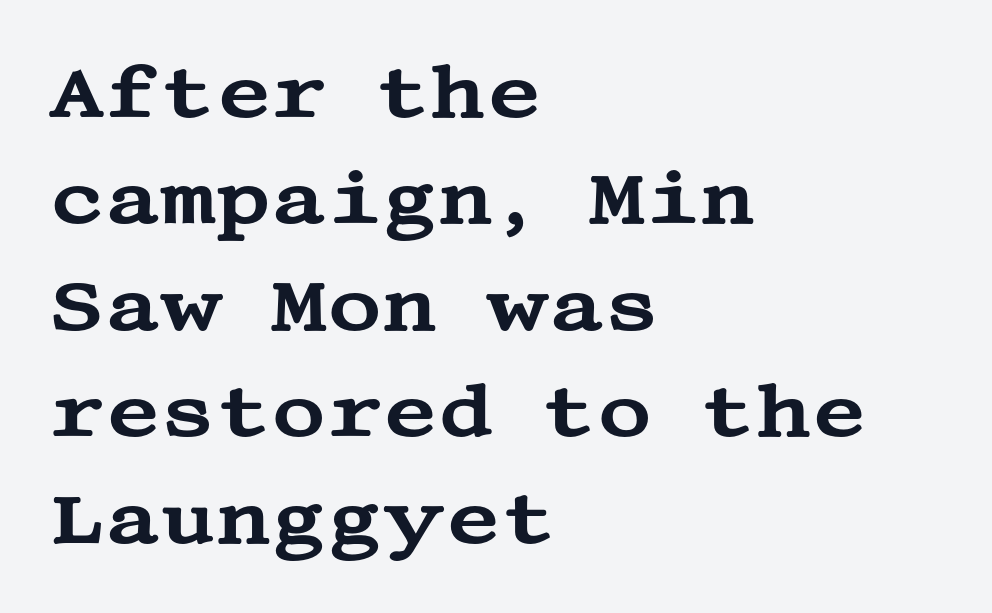
A serif font was chosen for this passage. Interline gaps are of average width in this sample. The rag falls on the right side of this text block. These lines keep a tight, regular rhythm from letter to letter. Underlining? Definitely not there.
